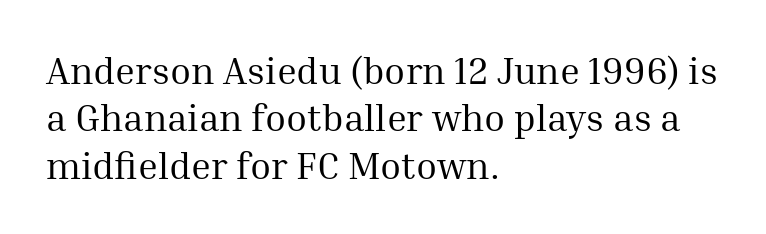
Horizontal bands of white between lines are of average thickness. In terms of letterspacing, this is plain default setting. This rendering employs a face with finishing strokes, i.e., a serif. You could not count columns in this text — the font is proportionally spaced. Stem width sits at or under what a default text font uses.
